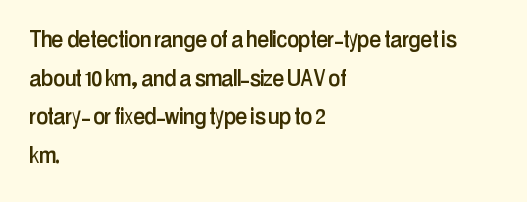
{"italic": "no", "underline": "no", "align": "left", "line_spacing": "normal", "line_spacing_ratio": 1.43, "letter_spacing": "normal", "letter_spacing_em": 0.0, "glyph_px": 27}
